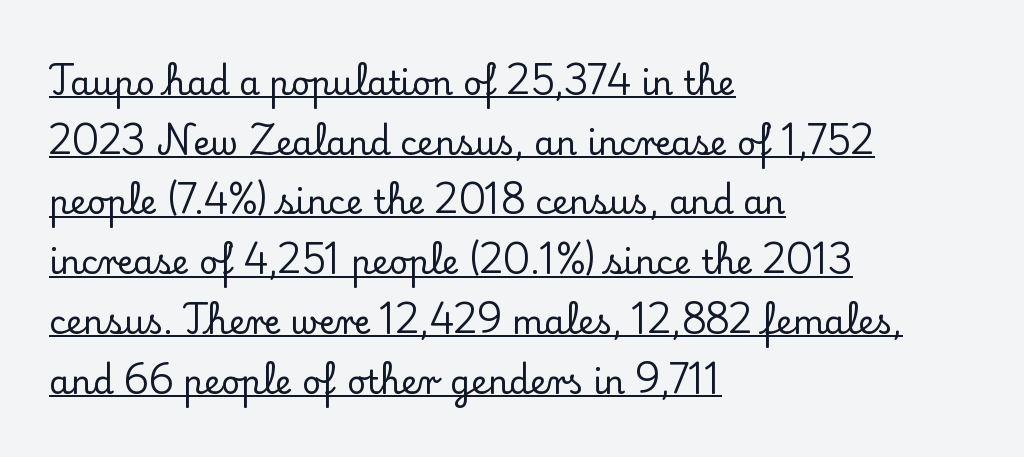
The image shows 33 px serif type, upright; set left-aligned, line spacing 1.81x, normal letter spacing, underlined; low stroke contrast and a small x-height.
